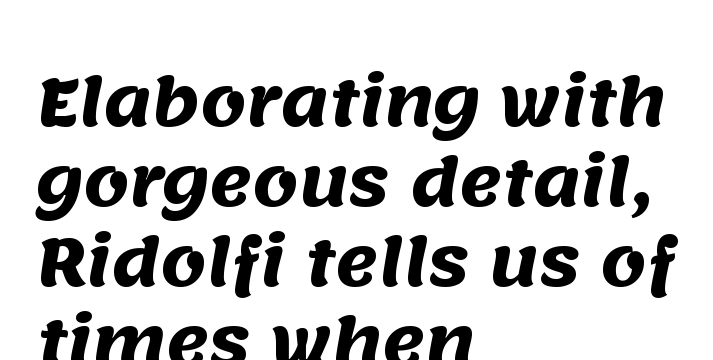
The image shows 65 px heavy sans-serif type; set left-aligned, line spacing 1.23x, normal letter spacing, not underlined; medium stroke contrast and a large x-height.
